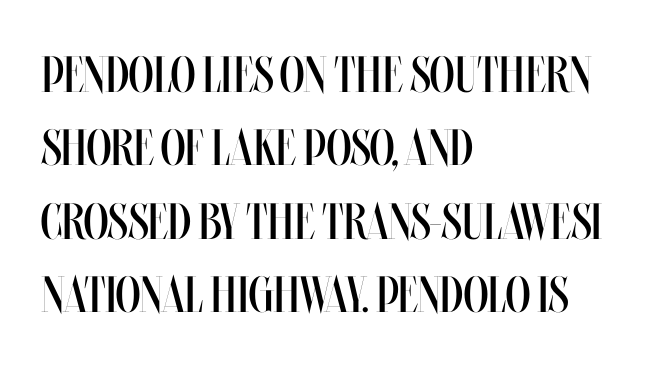
{"italic": "no", "bold": "no", "weight": "regular", "width": "condensed", "stroke_contrast": "medium", "x_height": "large", "monospaced": "no", "underline": "no", "align": "left", "line_spacing": "normal", "line_spacing_ratio": 1.44, "letter_spacing": "normal", "letter_spacing_em": 0.0, "glyph_px": 51}
